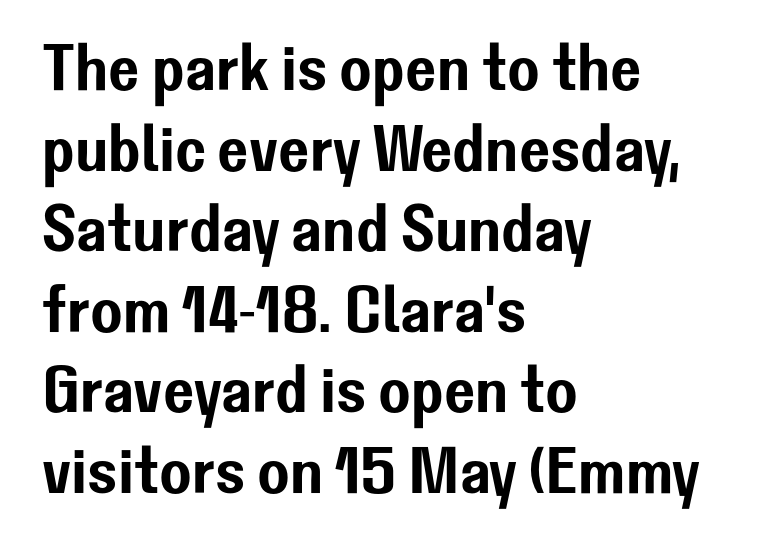
{"serif": "no", "italic": "no", "width": "normal", "stroke_contrast": "low", "x_height": "medium", "monospaced": "no", "underline": "no", "align": "left", "line_spacing_ratio": 1.22, "letter_spacing": "normal", "letter_spacing_em": 0.0, "glyph_px": 66}
